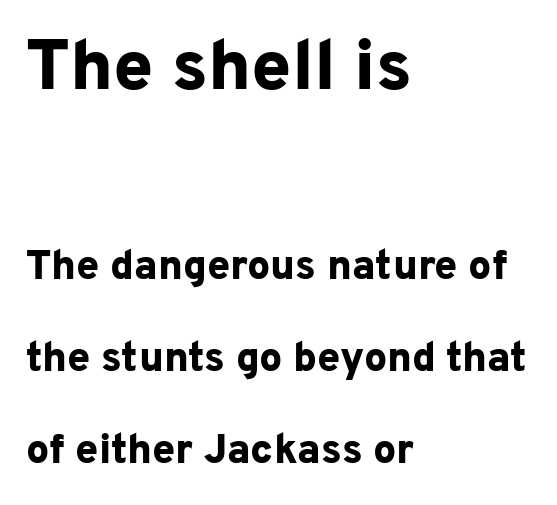
The foot of each line stays bare and open. Weight: bold. Every stem runs plumb, perpendicular to the baseline. One-word summary of the alignment: left.
